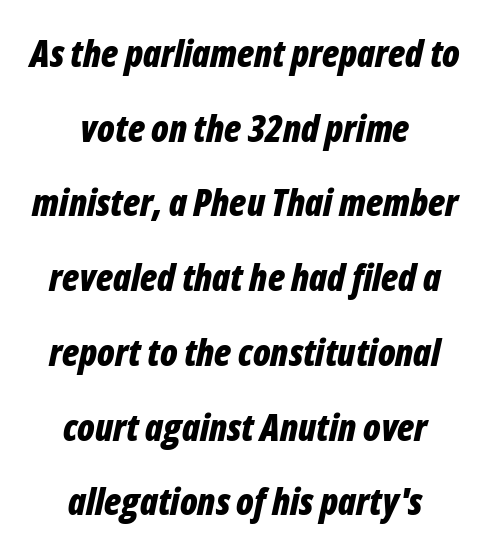
Q: Is the text bold? A: Yes.
Q: Is the text italic (slanted)? A: Yes, it leans right by about 12 degrees.
Q: Is the text underlined? A: No.
Q: How is the paragraph aligned? A: Centered.
Q: Is the spacing between letters normal or unusually wide? A: Normal.
Q: Is the spacing between lines tight, normal or loose? A: Loose.
Q: Width (condensed, normal, or wide)? A: Condensed.
Q: Stroke contrast? A: Low.
Q: x-height? A: Medium.
Q: Monospaced? A: No.
